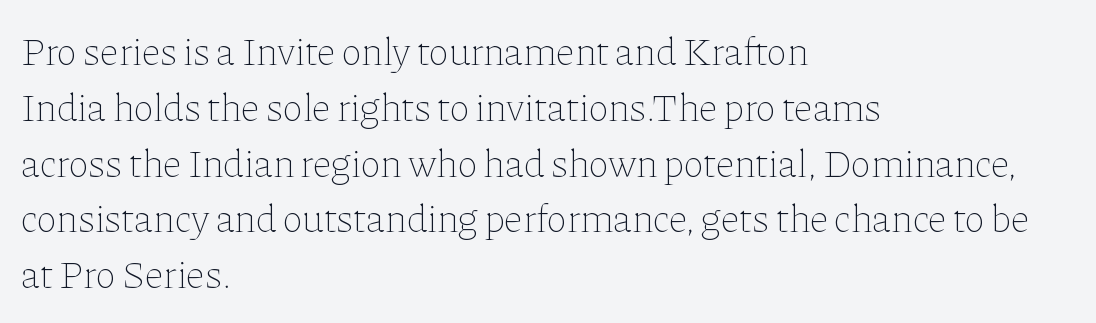
Q: Is the text bold? A: No.
Q: Is the text italic (slanted)? A: No, it is upright.
Q: Is the text underlined? A: No.
Q: How is the paragraph aligned? A: Left-aligned.
Q: Is the spacing between letters normal or unusually wide? A: Normal.
Q: Is the spacing between lines tight, normal or loose? A: Normal.
Q: Width (condensed, normal, or wide)? A: Normal.
Q: Stroke contrast? A: Low.
Q: x-height? A: Medium.
Q: Monospaced? A: No.
